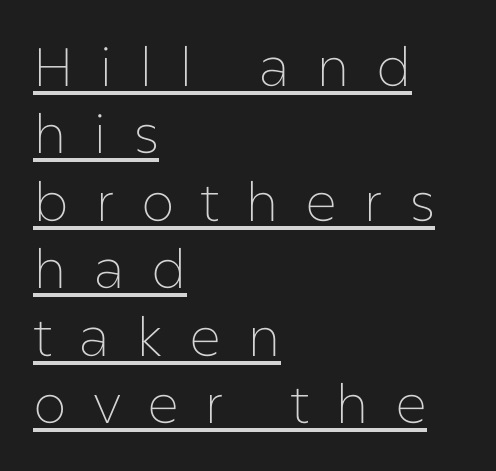
Q: Is the text bold? A: No.
Q: Is the text italic (slanted)? A: No, it is upright.
Q: Is the typeface a serif or a sans-serif typeface? A: Sans-serif.
Q: Is the text underlined? A: Yes.
Q: How is the paragraph aligned? A: Left-aligned.
Q: Is the spacing between letters normal or unusually wide? A: Unusually wide.
Q: Is the spacing between lines tight, normal or loose? A: Normal.
Q: Width (condensed, normal, or wide)? A: Normal.
Q: Stroke contrast? A: Low.
Q: x-height? A: Medium.
Q: Monospaced? A: No.
